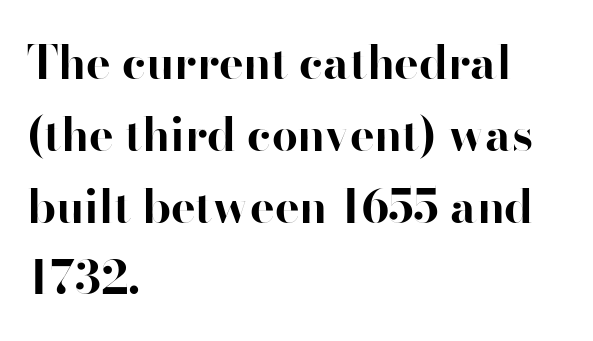
The image shows 46 px bold sans-serif type, upright; set left-aligned, normal line spacing (1.56x), normal letter spacing, not underlined; high stroke contrast and a small x-height.
